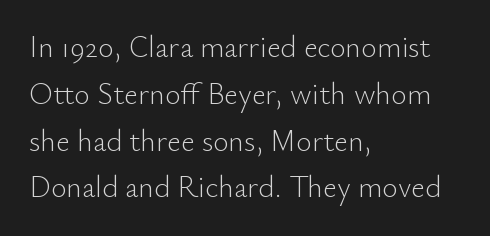
The image shows 30 px light sans-serif type, upright; set left-aligned, normal line spacing (1.56x), normal letter spacing, not underlined; low stroke contrast and a small x-height.
